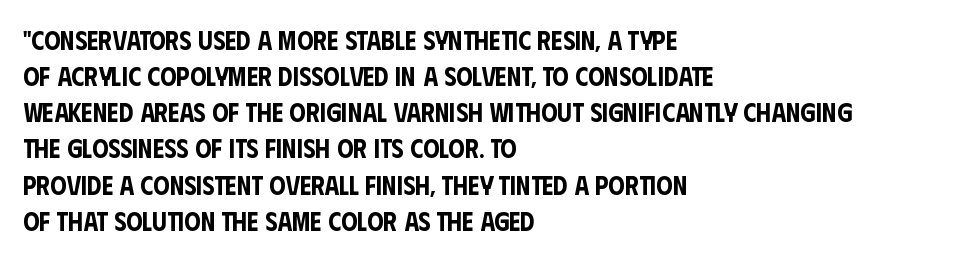
Q: Is the text italic (slanted)? A: No, it is upright.
Q: Is the text underlined? A: No.
Q: How is the paragraph aligned? A: Left-aligned.
Q: Is the spacing between letters normal or unusually wide? A: Normal.
Q: Is the spacing between lines tight, normal or loose? A: Normal.
